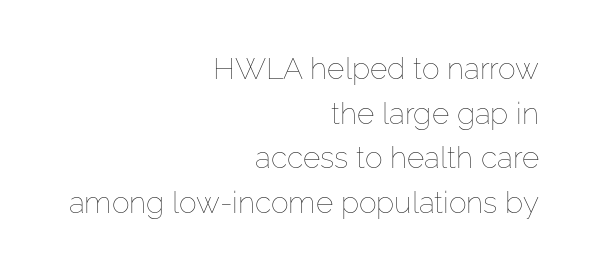
The image shows 30 px thin type, upright; set right-aligned, normal line spacing (1.49x), normal letter spacing, not underlined; low stroke contrast and a medium x-height.
